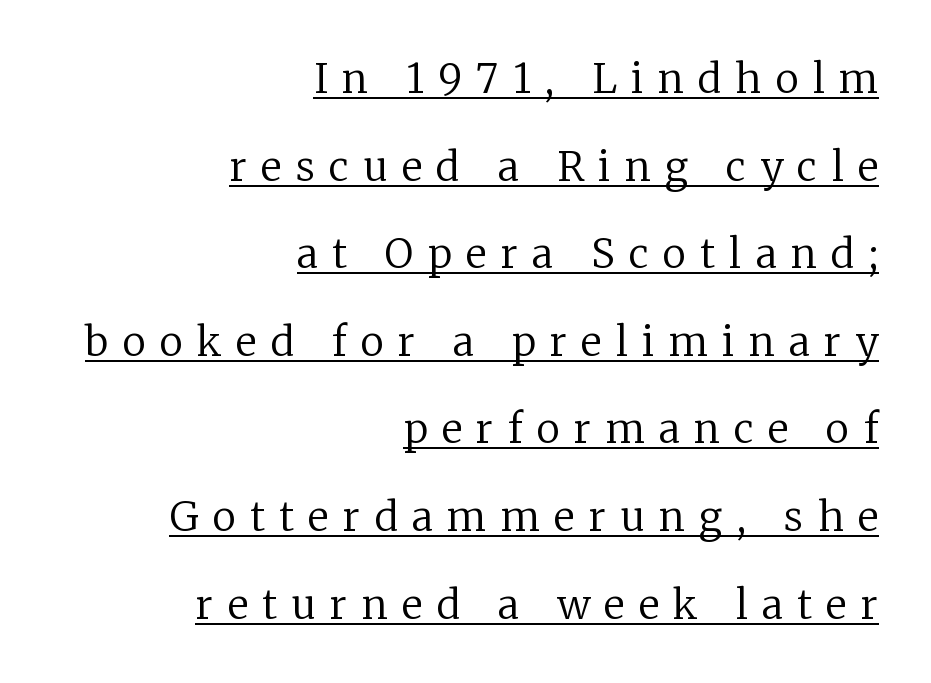
Somebody hit Ctrl+U on this one — the words are underlined. These lines were composed using upright roman letters. Characters follow at a spacing far wider than the type designer built in. Heft: none added — not bold. Does the type have serifs? Yes, each stem ends in a small foot. The space between consecutive lines is lavish.
